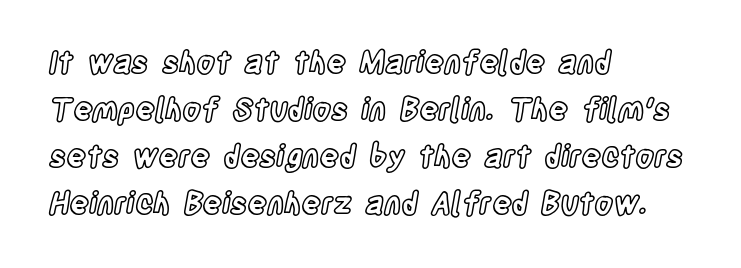
{"width": "condensed", "x_height": "large", "monospaced": "no", "underline": "no", "align": "left", "line_spacing": "normal", "line_spacing_ratio": 1.57, "letter_spacing": "normal", "letter_spacing_em": 0.0, "glyph_px": 30}
